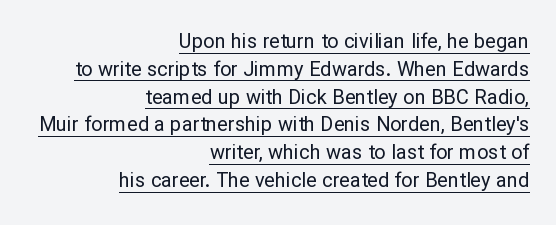
{"italic": "no", "bold": "no", "underline": "yes", "align": "right", "line_spacing": "normal", "line_spacing_ratio": 1.39, "letter_spacing": "normal", "letter_spacing_em": 0.0, "glyph_px": 20}
